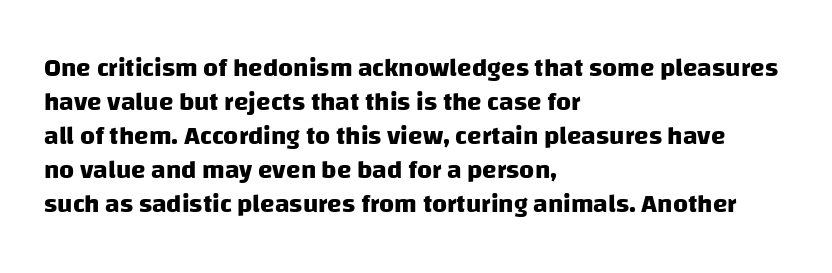
Every row of glyphs begins at an identical x-position on the left. The specimen omits any rule beneath the text block's lines. On the weight axis this lands at bold, roughly 700. Quick note: interline space is typical. Compared with typical body copy, the letter spacing here is the same.
